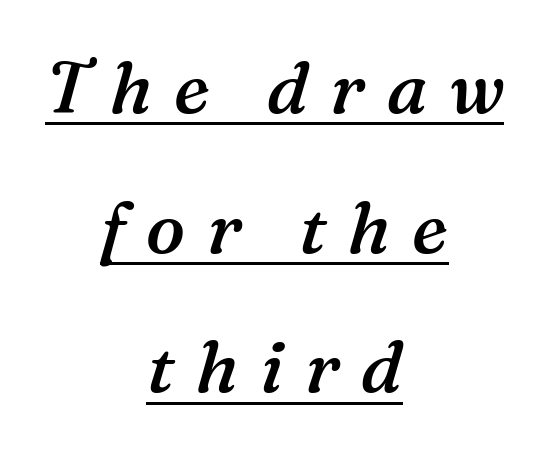
The image shows 72 px semibold serif type, italic (leaning right); set centered, loose line spacing (1.94x), unusually wide letter spacing (+0.3 em), underlined; medium stroke contrast and a medium x-height.
